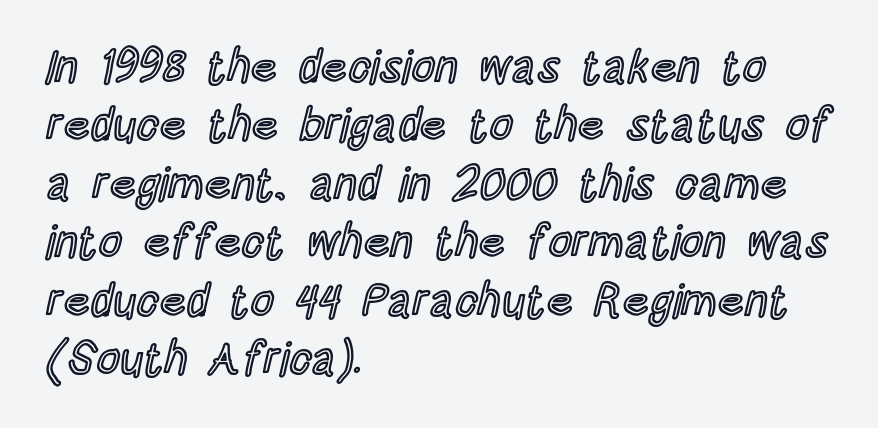
{"width": "condensed", "x_height": "large", "monospaced": "no", "underline": "no", "align": "left", "line_spacing": "normal", "line_spacing_ratio": 1.27, "letter_spacing": "normal", "letter_spacing_em": 0.0, "glyph_px": 46}
